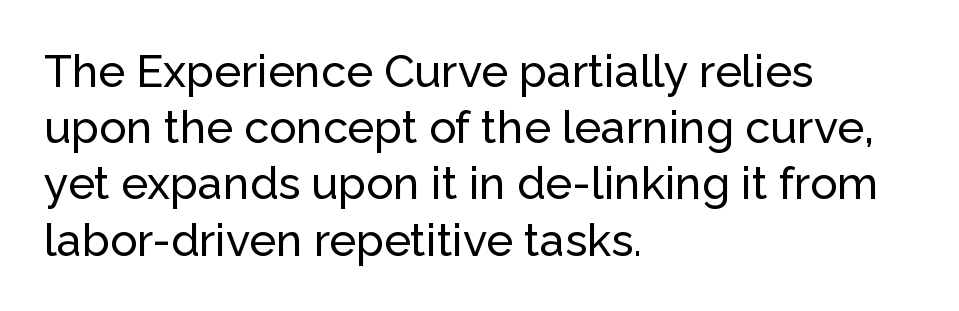
The image shows 45 px sans-serif type, upright; set left-aligned, normal line spacing (1.25x), normal letter spacing, not underlined; low stroke contrast and a medium x-height.
